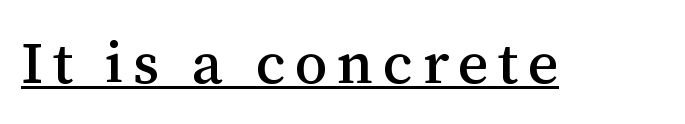
Think of a printed novel: that variable character pitch is what you see here. I'd call this a serif setting — the letters wear small feet. The rendering uses the underline text-decoration. Upright lettering throughout.
